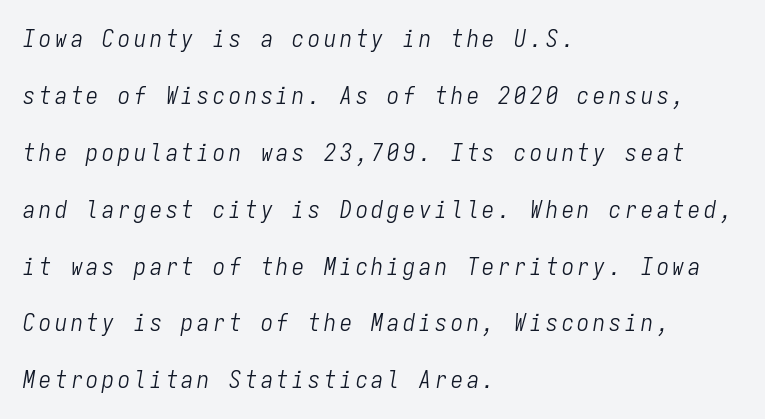
{"italic": "yes", "lean": "right", "slant_degrees": 9, "bold": "no", "underline": "no", "align": "left", "line_spacing": "loose", "line_spacing_ratio": 2.37, "glyph_px": 24}
